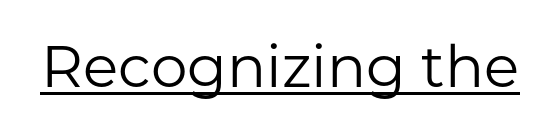
{"serif": "no", "italic": "no", "bold": "no", "weight": "regular", "width": "normal", "stroke_contrast": "low", "x_height": "medium", "monospaced": "no", "underline": "yes", "letter_spacing": "normal", "letter_spacing_em": 0.0, "glyph_px": 58}
